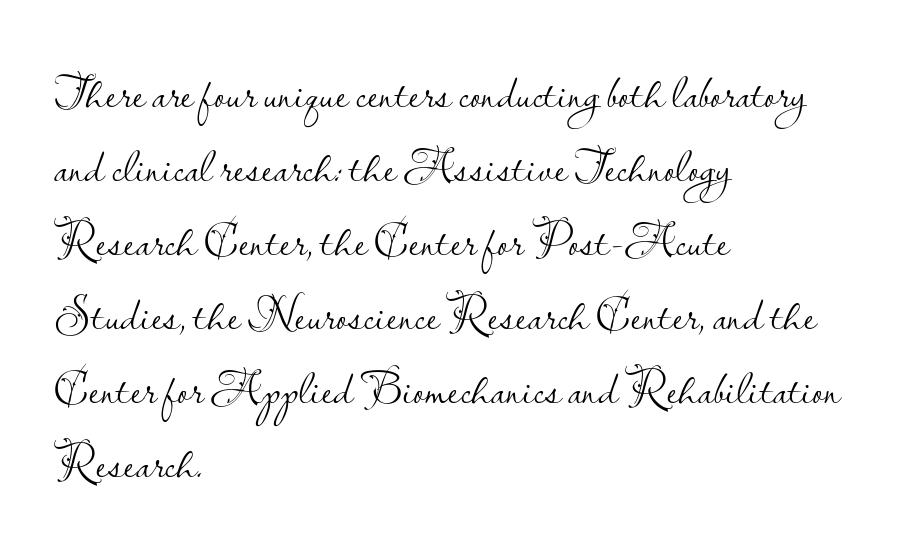
The typeface chosen for these lines omits serifs. Letters have the restrained weight of plain body copy at most. Note the varied advance widths — an 'i' is clearly narrower than an 'm'.
